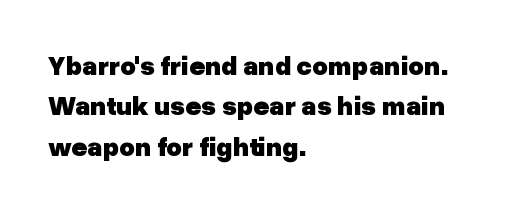
Q: Is the text bold? A: Yes.
Q: Is the text italic (slanted)? A: No, it is upright.
Q: Is the text underlined? A: No.
Q: How is the paragraph aligned? A: Left-aligned.
Q: Is the spacing between letters normal or unusually wide? A: Normal.
Q: Is the spacing between lines tight, normal or loose? A: Normal.
